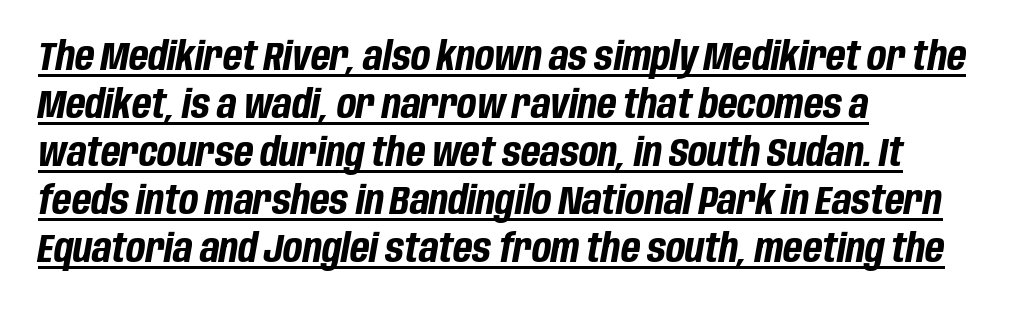
The image shows 40 px bold, condensed type, italic (leaning right); set left-aligned, line spacing 1.2x, normal letter spacing, underlined; low stroke contrast and a large x-height.
